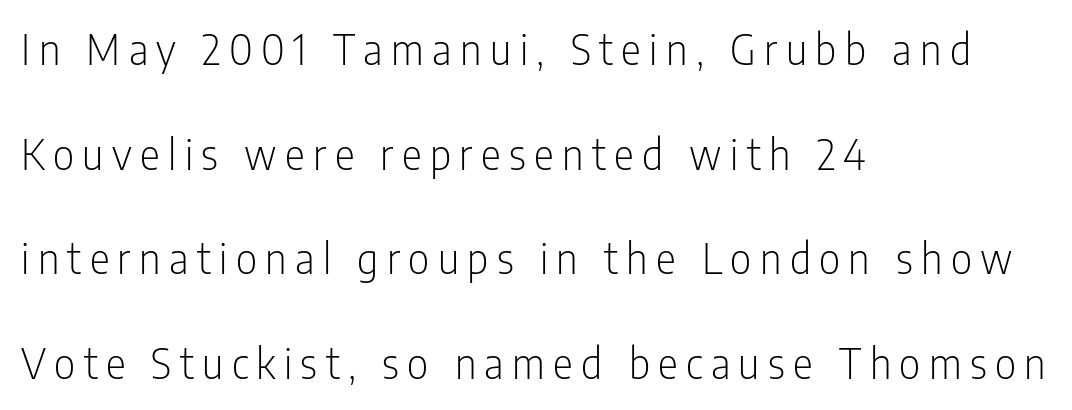
Think of a printed novel: that variable character pitch is what you see here. If you drew a line through each stem, it would be perfectly vertical. Descender tails drop into unmarked territory. Quick note: interline space is abundant.
